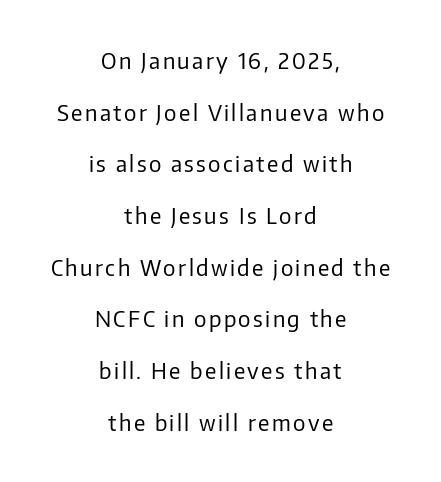
Teacher's note: observe the equal gaps on both sides — that is centered alignment. Nope, not italic — everything's standing straight. The letterforms sit at book weight or below. The block of text is sparse from top to bottom, with ample space between rows. Underline: absent.
